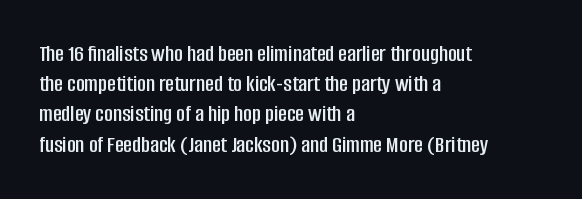
The image shows 24 px text type, upright; set left-aligned, normal line spacing (1.26x), normal letter spacing, not underlined.
